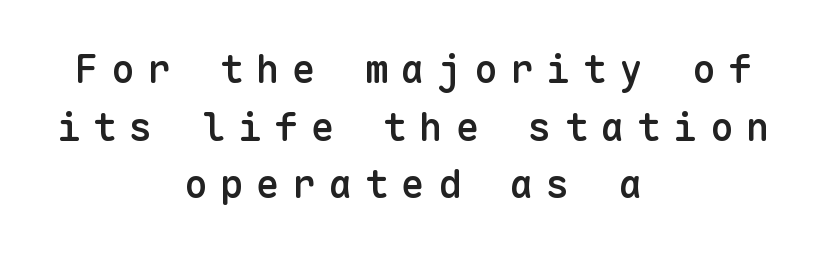
{"serif": "no", "italic": "no", "bold": "semi", "weight": "semibold", "width": "normal", "stroke_contrast": "low", "x_height": "medium", "monospaced": "yes", "underline": "no", "align": "center", "line_spacing": "normal", "line_spacing_ratio": 1.48, "letter_spacing": "wide", "letter_spacing_em": 0.33, "glyph_px": 39}
